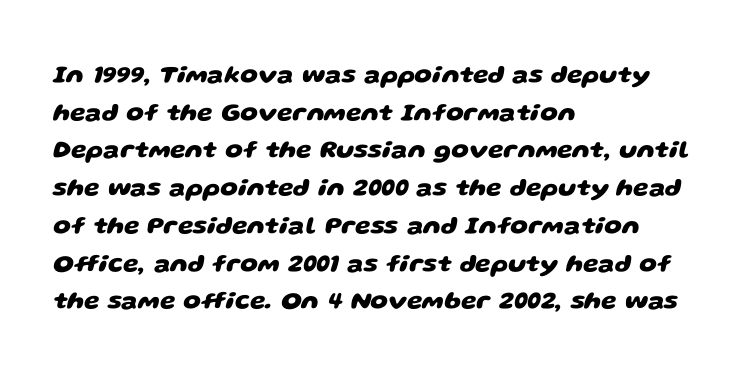
Compared with typical body copy, the letter spacing here is the same. Every row of glyphs begins at an identical x-position on the left. The block of text has a typical density, with ordinary space between rows. The sample has been set heavy, in full bold. Unmarked baselines from the first word to the last.
